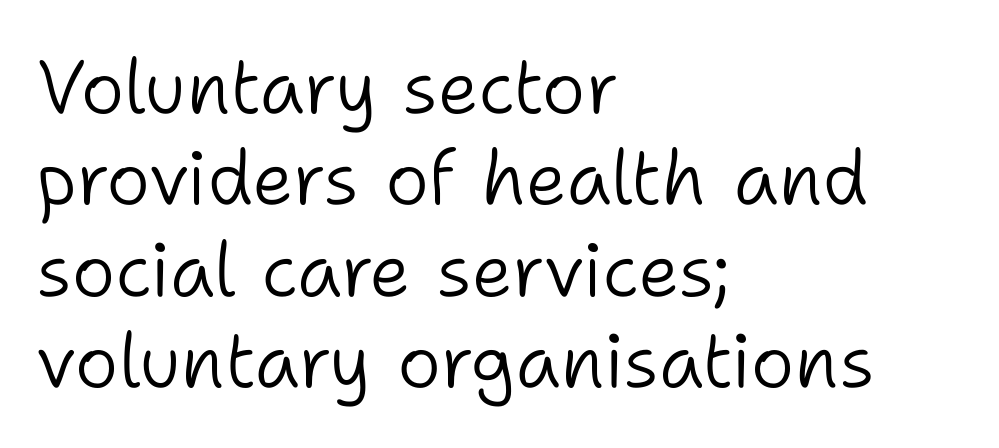
The image shows 75 px light sans-serif type, upright; set left-aligned, line spacing 1.22x, normal letter spacing, not underlined; low stroke contrast and a medium x-height.
